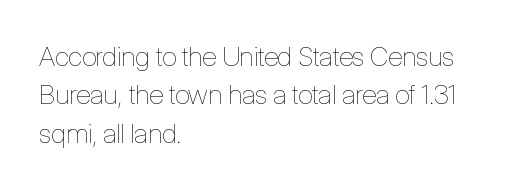
The image shows 27 px text type, upright; set left-aligned, normal line spacing (1.42x), normal letter spacing, not underlined.
